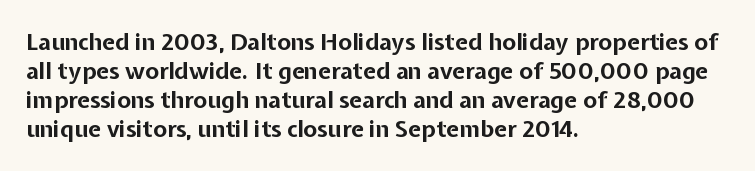
{"italic": "no", "bold": "yes", "underline": "no", "align": "left", "line_spacing": "normal", "line_spacing_ratio": 1.26, "letter_spacing": "normal", "letter_spacing_em": 0.0, "glyph_px": 23}
